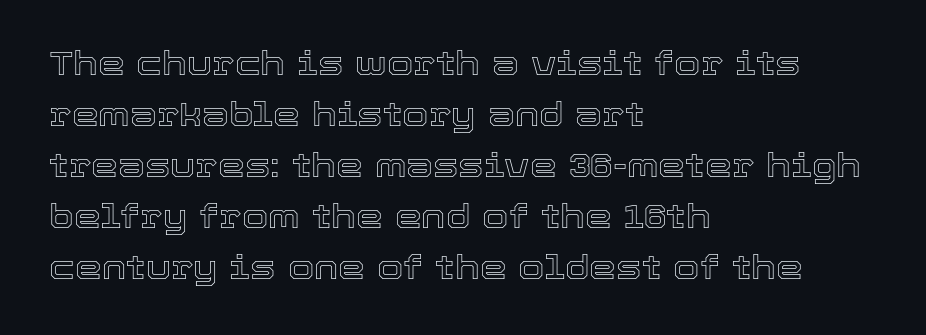
Q: Is the text italic (slanted)? A: No, it is upright.
Q: Is the text underlined? A: No.
Q: How is the paragraph aligned? A: Left-aligned.
Q: Is the spacing between letters normal or unusually wide? A: Normal.
Q: Is the spacing between lines tight, normal or loose? A: Normal.
Q: Width (condensed, normal, or wide)? A: Normal.
Q: x-height? A: Medium.
Q: Monospaced? A: No.
